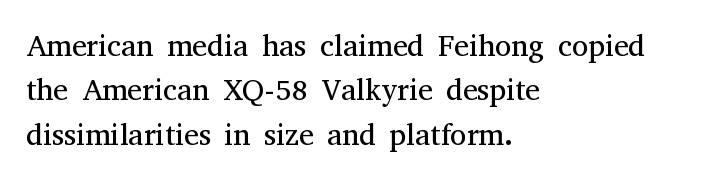
{"serif": "yes", "italic": "no", "bold": "no", "weight": "regular", "width": "normal", "stroke_contrast": "medium", "x_height": "medium", "monospaced": "no", "underline": "no", "align": "left", "line_spacing": "normal", "line_spacing_ratio": 1.48, "letter_spacing": "normal", "letter_spacing_em": 0.0, "glyph_px": 30}
